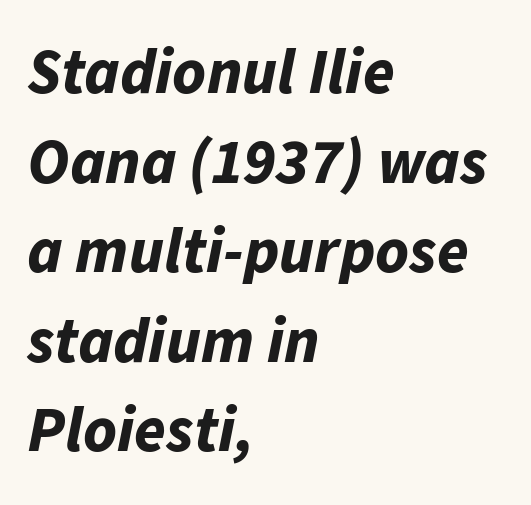
The image shows 64 px bold type, italic (leaning right); set left-aligned, normal line spacing (1.4x), normal letter spacing, not underlined; low stroke contrast and a medium x-height.
